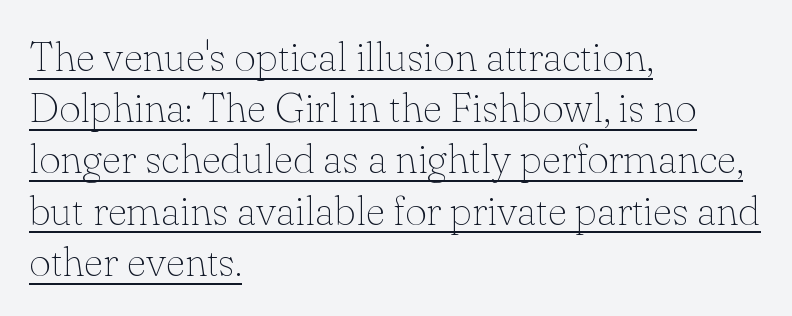
Q: Is the text bold? A: No.
Q: Is the text italic (slanted)? A: No, it is upright.
Q: Is the typeface a serif or a sans-serif typeface? A: Serif.
Q: Is the text underlined? A: Yes.
Q: How is the paragraph aligned? A: Left-aligned.
Q: Is the spacing between letters normal or unusually wide? A: Normal.
Q: Width (condensed, normal, or wide)? A: Normal.
Q: Stroke contrast? A: Low.
Q: x-height? A: Small.
Q: Monospaced? A: No.
